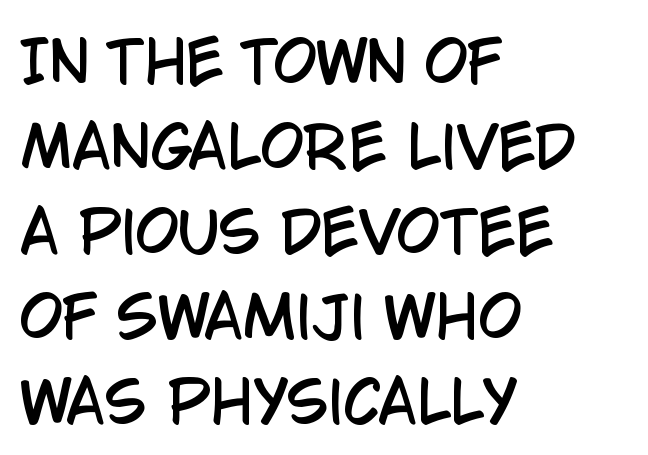
Q: Is the text italic (slanted)? A: No, it is upright.
Q: Is the typeface a serif or a sans-serif typeface? A: Sans-serif.
Q: Is the text underlined? A: No.
Q: How is the paragraph aligned? A: Left-aligned.
Q: Is the spacing between letters normal or unusually wide? A: Normal.
Q: Is the spacing between lines tight, normal or loose? A: Normal.
Q: Width (condensed, normal, or wide)? A: Condensed.
Q: Stroke contrast? A: Low.
Q: x-height? A: Large.
Q: Monospaced? A: No.
